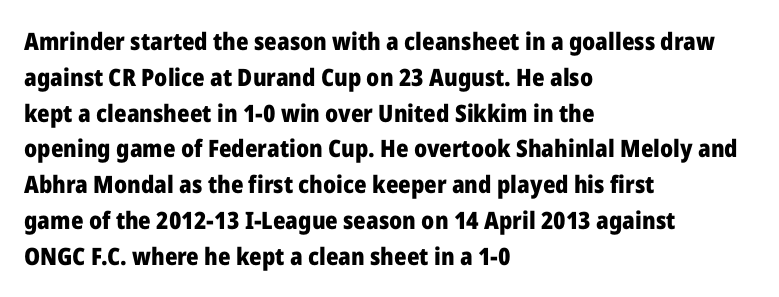
{"italic": "no", "bold": "yes", "underline": "no", "align": "left", "line_spacing": "normal", "line_spacing_ratio": 1.49, "letter_spacing": "normal", "letter_spacing_em": 0.0, "glyph_px": 24}
